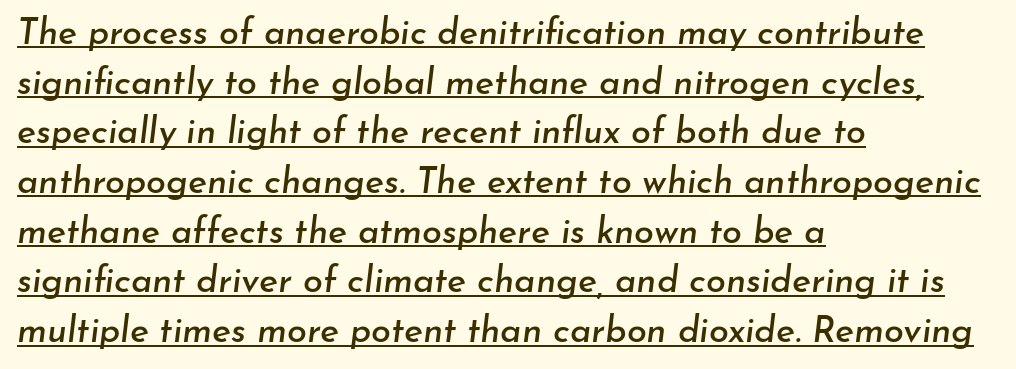
The image shows 36 px text type, italic (leaning right); set left-aligned, normal line spacing (1.38x), normal letter spacing, underlined; low stroke contrast and a small x-height.
